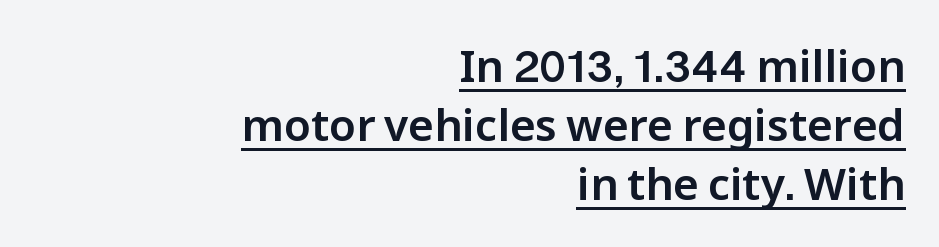
The image shows 44 px sans-serif type, upright; set right-aligned, normal line spacing (1.34x), normal letter spacing, underlined; low stroke contrast and a medium x-height.
